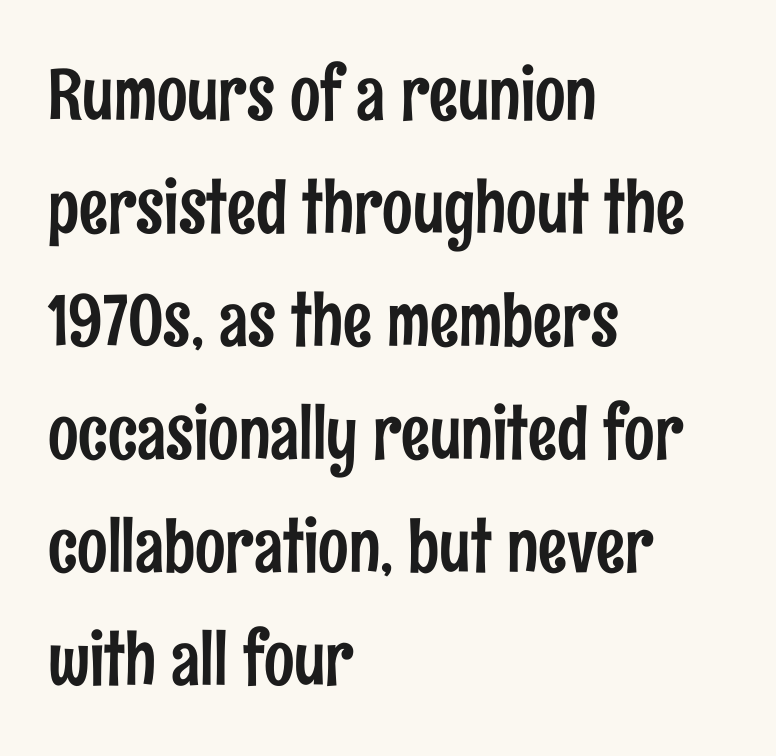
Q: Is the text italic (slanted)? A: No, it is upright.
Q: Is the typeface a serif or a sans-serif typeface? A: Sans-serif.
Q: Is the text underlined? A: No.
Q: How is the paragraph aligned? A: Left-aligned.
Q: Is the spacing between letters normal or unusually wide? A: Normal.
Q: Is the spacing between lines tight, normal or loose? A: Normal.
Q: Width (condensed, normal, or wide)? A: Condensed.
Q: Stroke contrast? A: Low.
Q: x-height? A: Medium.
Q: Monospaced? A: No.
